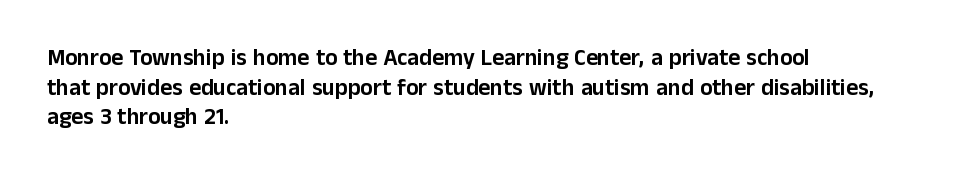
Q: Is the text italic (slanted)? A: No, it is upright.
Q: Is the text underlined? A: No.
Q: How is the paragraph aligned? A: Left-aligned.
Q: Is the spacing between letters normal or unusually wide? A: Normal.
Q: Is the spacing between lines tight, normal or loose? A: Normal.
